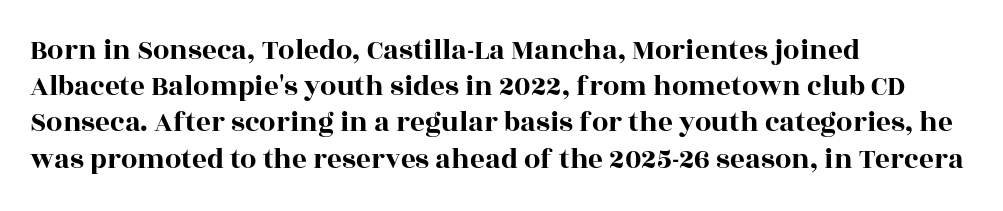
The image shows 29 px wide serif type, upright; set left-aligned, normal line spacing (1.25x), normal letter spacing, not underlined; a large x-height.
